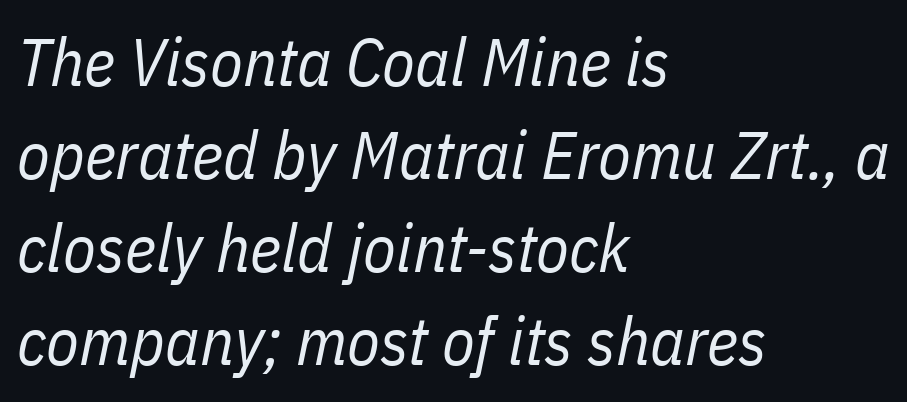
The image shows 67 px regular-weight, condensed type, italic (leaning right); set left-aligned, normal line spacing (1.39x), normal letter spacing, not underlined; low stroke contrast and a medium x-height.
